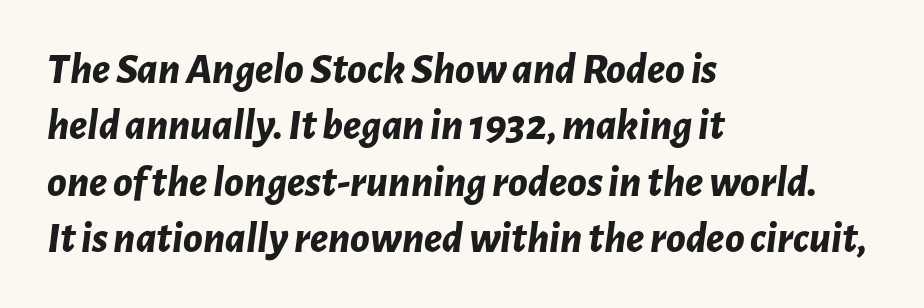
The image shows 44 px bold type, italic (leaning right); set left-aligned, normal line spacing (1.28x), normal letter spacing, not underlined; low stroke contrast and a medium x-height.
